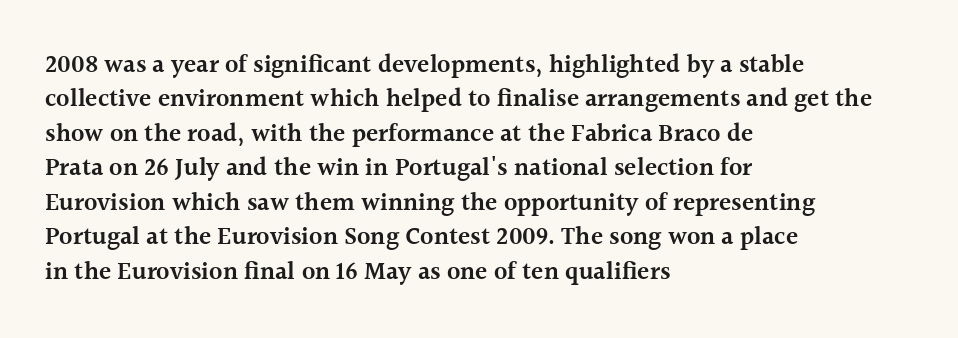
{"italic": "no", "bold": "semi", "underline": "no", "align": "left", "line_spacing": "normal", "line_spacing_ratio": 1.38, "letter_spacing": "normal", "letter_spacing_em": 0.0, "glyph_px": 25}
